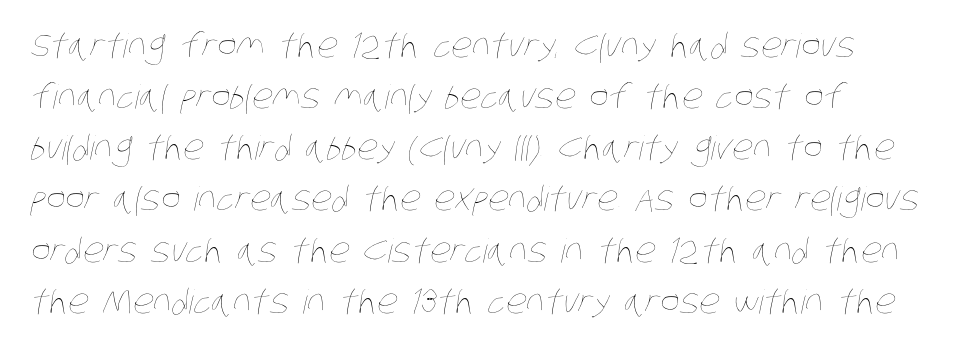
{"bold": "no", "weight": "thin", "width": "condensed", "stroke_contrast": "low", "x_height": "large", "monospaced": "no", "underline": "no", "align": "left", "line_spacing": "normal", "line_spacing_ratio": 1.55, "letter_spacing": "normal", "letter_spacing_em": 0.0, "glyph_px": 33}
